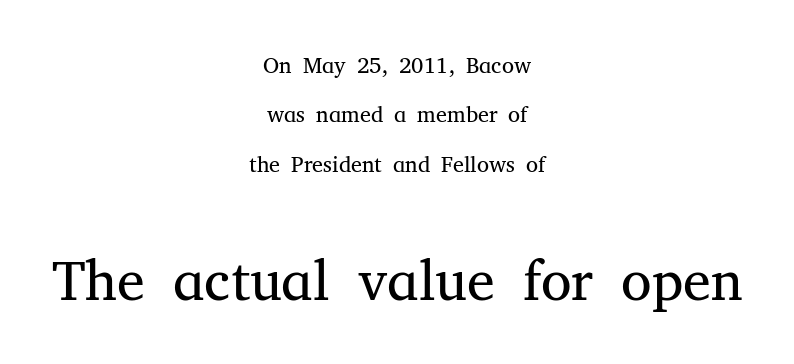
{"serif": "yes", "italic": "no", "bold": "no", "weight": "regular", "width": "normal", "stroke_contrast": "medium", "x_height": "medium", "monospaced": "no", "underline": "no", "align": "center", "line_spacing": "loose", "line_spacing_ratio": 2.24, "letter_spacing": "normal", "letter_spacing_em": 0.0, "larger_block": "second", "size_ratio": 2.55, "glyph_px": 56}
